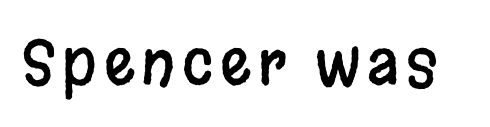
The image shows 61 px condensed sans-serif type, upright; set not underlined; low stroke contrast and a large x-height.
